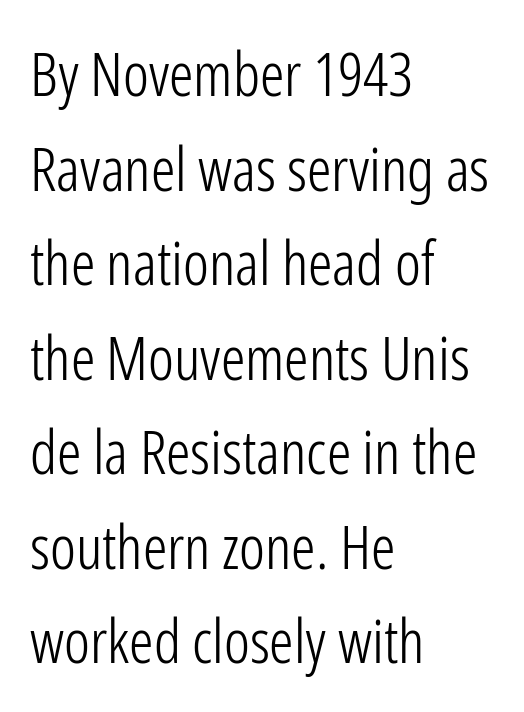
The image shows 61 px light, condensed sans-serif type, upright; set left-aligned, normal line spacing (1.55x), normal letter spacing, not underlined; low stroke contrast and a medium x-height.
